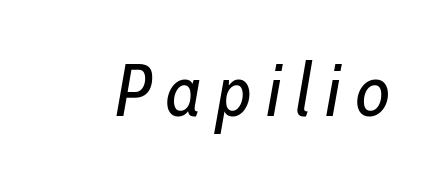
Short note: letters widely spaced. Lines of text with bare space underneath. The letters look calm and open, with moderate or lighter stems. Quick note: italic.
